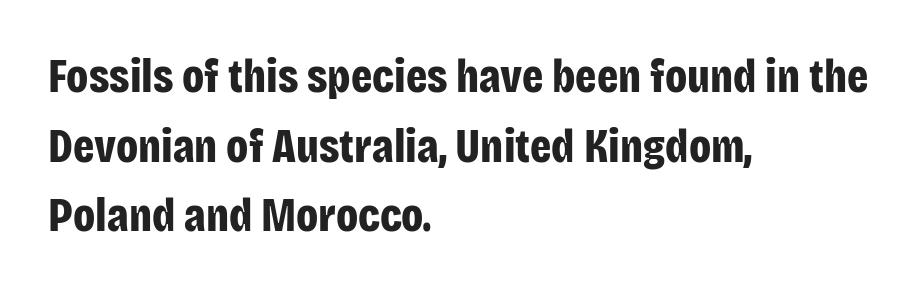
{"serif": "no", "italic": "no", "bold": "yes", "weight": "bold", "width": "condensed", "stroke_contrast": "low", "x_height": "large", "monospaced": "no", "underline": "no", "align": "left", "line_spacing": "normal", "line_spacing_ratio": 1.48, "letter_spacing": "normal", "letter_spacing_em": 0.0, "glyph_px": 47}
